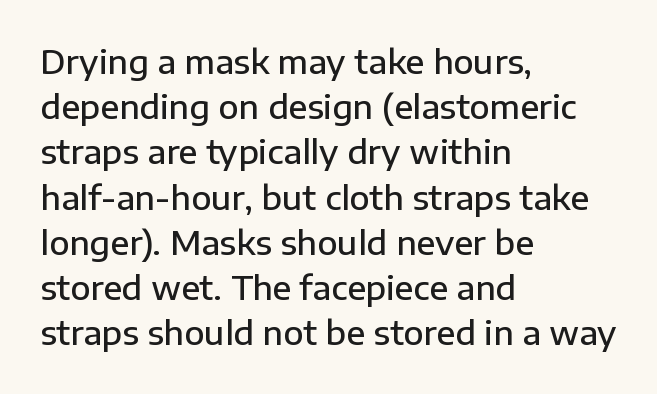
The image shows 33 px semibold sans-serif type, upright; set left-aligned, normal line spacing (1.37x), normal letter spacing, not underlined; low stroke contrast and a medium x-height.
